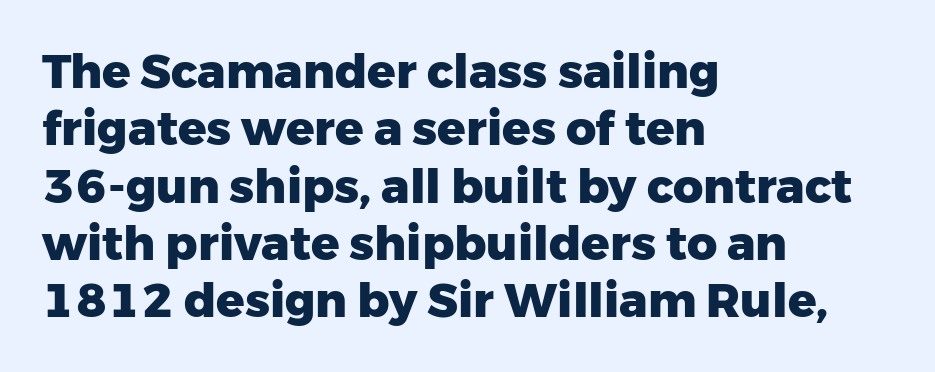
Bare-footed words on every line. Emphasis by weight is at full strength: bold. The passage shown is typed in a proportional face where columns would drift. Nothing unusual about the tracking: characters are spaced as the font intends. You can tell from the bare stems that sans-serif type was used. The paragraph has a hard left edge and a soft right edge.
